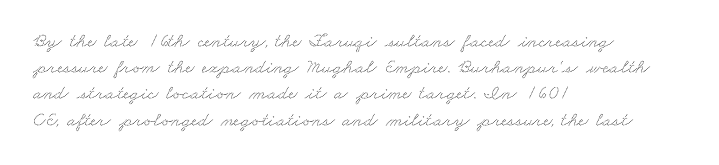
The image shows 20 px text type; set left-aligned, normal line spacing (1.31x), normal letter spacing, not underlined.
